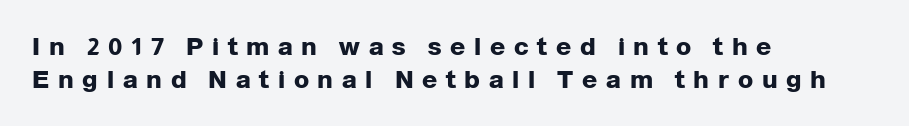
Q: Is the text bold? A: Yes.
Q: Is the text italic (slanted)? A: No, it is upright.
Q: Is the text underlined? A: No.
Q: How is the paragraph aligned? A: Left-aligned.
Q: Is the spacing between letters normal or unusually wide? A: Unusually wide.
Q: Is the spacing between lines tight, normal or loose? A: Normal.
